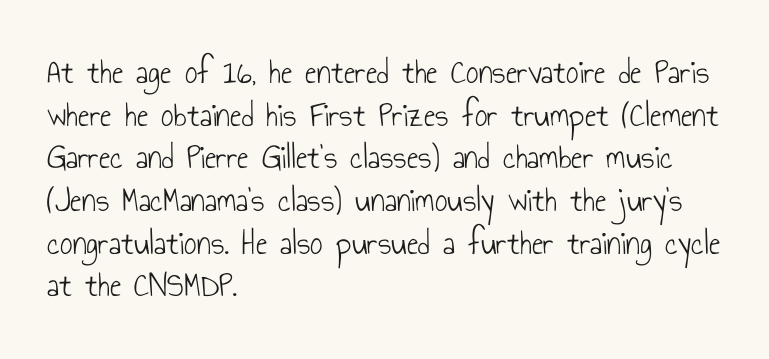
Q: Is the text bold? A: No.
Q: Is the text italic (slanted)? A: No, it is upright.
Q: Is the typeface a serif or a sans-serif typeface? A: Sans-serif.
Q: Is the text underlined? A: No.
Q: How is the paragraph aligned? A: Left-aligned.
Q: Is the spacing between letters normal or unusually wide? A: Normal.
Q: Width (condensed, normal, or wide)? A: Condensed.
Q: Stroke contrast? A: Low.
Q: x-height? A: Small.
Q: Monospaced? A: No.
